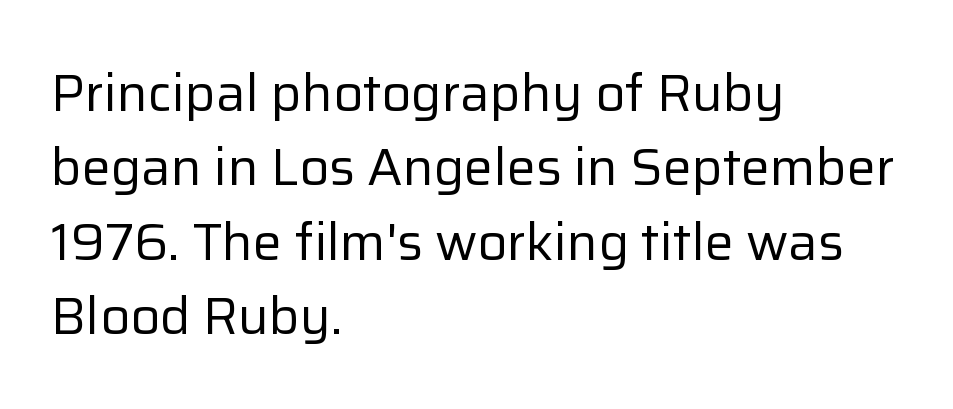
Q: Is the text bold? A: No.
Q: Is the text italic (slanted)? A: No, it is upright.
Q: Is the typeface a serif or a sans-serif typeface? A: Sans-serif.
Q: Is the text underlined? A: No.
Q: How is the paragraph aligned? A: Left-aligned.
Q: Is the spacing between letters normal or unusually wide? A: Normal.
Q: Is the spacing between lines tight, normal or loose? A: Normal.
Q: Width (condensed, normal, or wide)? A: Normal.
Q: Stroke contrast? A: Low.
Q: x-height? A: Medium.
Q: Monospaced? A: No.
